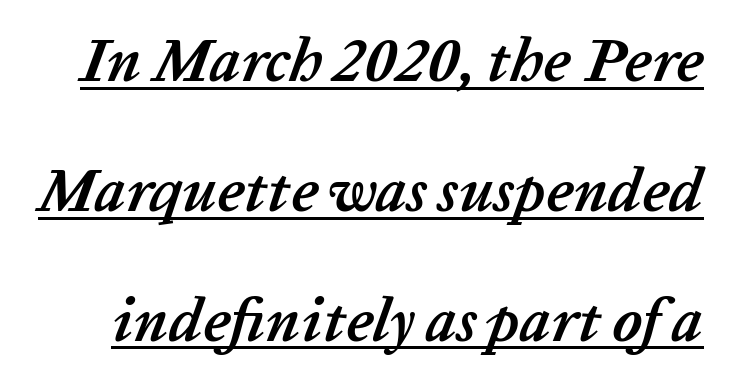
{"italic": "yes", "lean": "right", "slant_degrees": 20, "bold": "yes", "weight": "semibold", "width": "normal", "stroke_contrast": "low", "x_height": "medium", "monospaced": "no", "underline": "yes", "line_spacing": "loose", "line_spacing_ratio": 2.13, "letter_spacing": "normal", "letter_spacing_em": 0.0, "glyph_px": 61}
